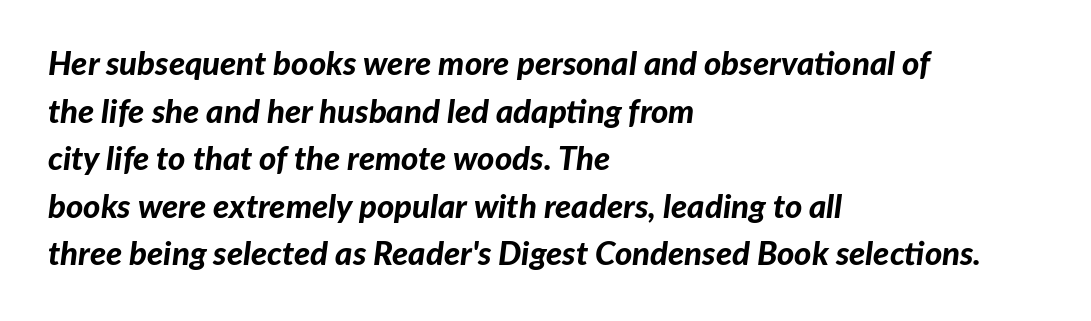
{"italic": "yes", "lean": "right", "slant_degrees": 7, "bold": "yes", "weight": "bold", "width": "normal", "stroke_contrast": "low", "x_height": "medium", "monospaced": "no", "underline": "no", "align": "left", "line_spacing": "normal", "line_spacing_ratio": 1.44, "letter_spacing": "normal", "letter_spacing_em": 0.0, "glyph_px": 33}
